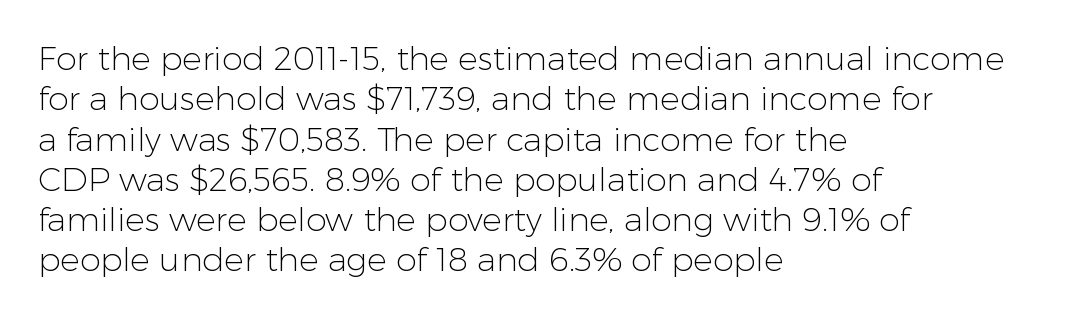
{"serif": "no", "italic": "no", "bold": "no", "weight": "light", "width": "normal", "stroke_contrast": "low", "x_height": "medium", "monospaced": "no", "underline": "no", "align": "left", "line_spacing_ratio": 1.22, "letter_spacing": "normal", "letter_spacing_em": 0.0, "glyph_px": 33}
